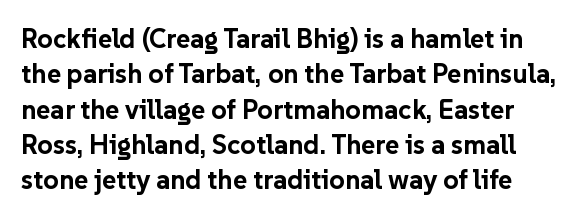
Q: Is the text bold? A: Yes.
Q: Is the text italic (slanted)? A: No, it is upright.
Q: Is the text underlined? A: No.
Q: Is the spacing between letters normal or unusually wide? A: Normal.
Q: Is the spacing between lines tight, normal or loose? A: Normal.
